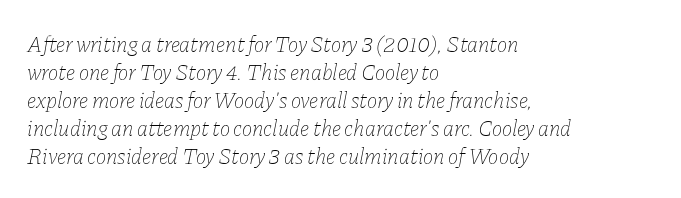
Q: Is the text bold? A: No.
Q: Is the text italic (slanted)? A: Yes, it leans right by about 11 degrees.
Q: Is the text underlined? A: No.
Q: How is the paragraph aligned? A: Left-aligned.
Q: Is the spacing between letters normal or unusually wide? A: Normal.
Q: Is the spacing between lines tight, normal or loose? A: Normal.
